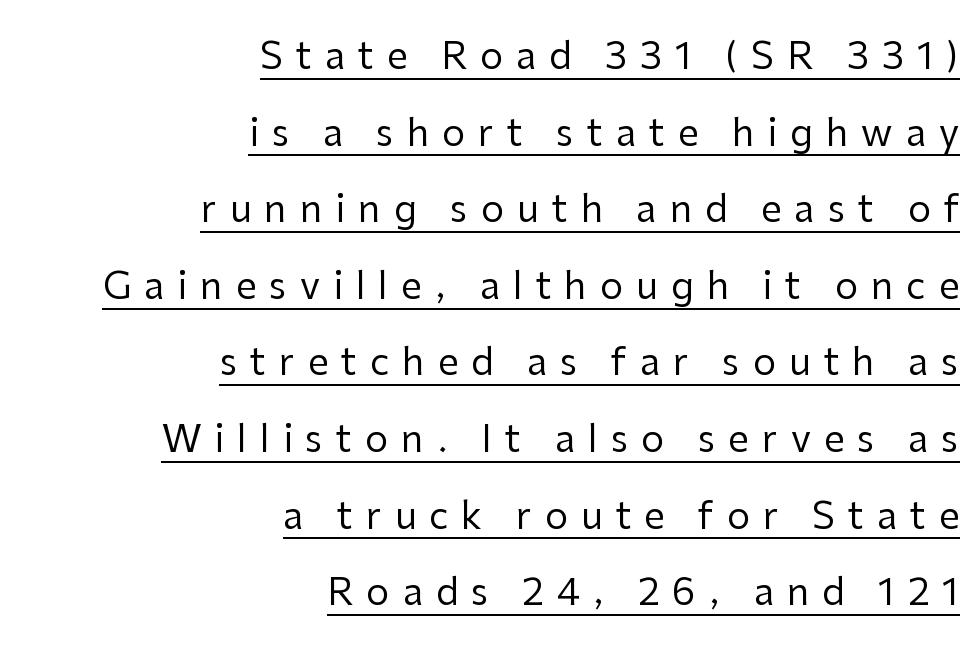
The image shows 37 px regular-weight sans-serif type, upright; set right-aligned, loose line spacing (2.07x), unusually wide letter spacing (+0.35 em), underlined; low stroke contrast and a medium x-height.
